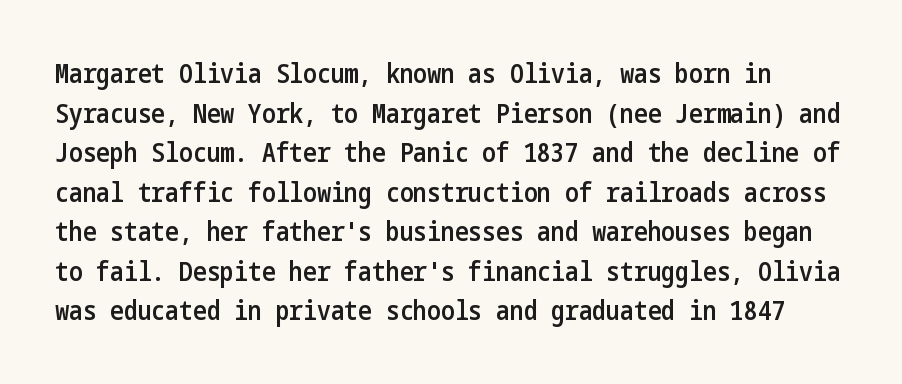
Q: Is the text bold? A: Semi-bold.
Q: Is the text italic (slanted)? A: No, it is upright.
Q: Is the text underlined? A: No.
Q: Is the spacing between letters normal or unusually wide? A: Normal.
Q: Is the spacing between lines tight, normal or loose? A: Normal.
